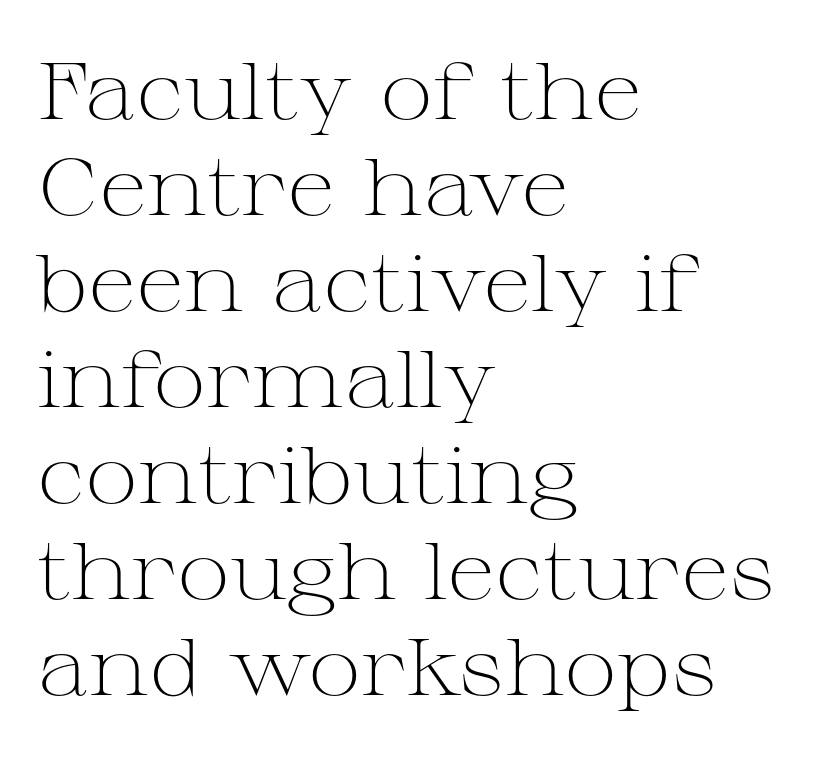
Q: Is the text bold? A: No.
Q: Is the text italic (slanted)? A: No, it is upright.
Q: Is the typeface a serif or a sans-serif typeface? A: Serif.
Q: Is the text underlined? A: No.
Q: How is the paragraph aligned? A: Left-aligned.
Q: Is the spacing between letters normal or unusually wide? A: Normal.
Q: Width (condensed, normal, or wide)? A: Wide.
Q: Stroke contrast? A: Medium.
Q: x-height? A: Medium.
Q: Monospaced? A: No.
